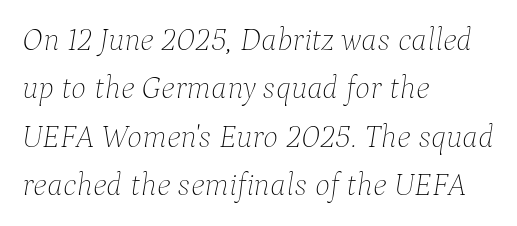
Q: Is the text bold? A: No.
Q: Is the text italic (slanted)? A: Yes, it leans right by about 9 degrees.
Q: Is the text underlined? A: No.
Q: How is the paragraph aligned? A: Left-aligned.
Q: Is the spacing between letters normal or unusually wide? A: Normal.
Q: Is the spacing between lines tight, normal or loose? A: Normal.
Q: Width (condensed, normal, or wide)? A: Normal.
Q: Stroke contrast? A: Low.
Q: x-height? A: Medium.
Q: Monospaced? A: No.
